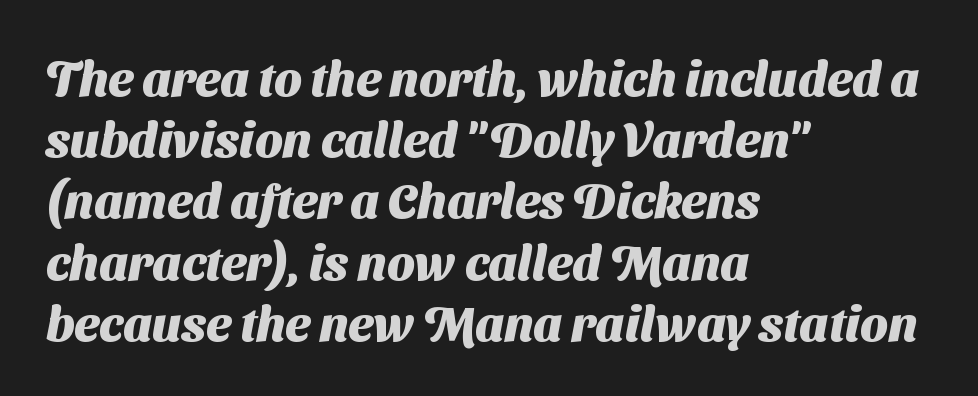
{"serif": "no", "bold": "yes", "weight": "heavy", "width": "normal", "stroke_contrast": "medium", "x_height": "medium", "monospaced": "no", "underline": "no", "align": "left", "line_spacing": "normal", "line_spacing_ratio": 1.25, "letter_spacing": "normal", "letter_spacing_em": 0.0, "glyph_px": 49}
